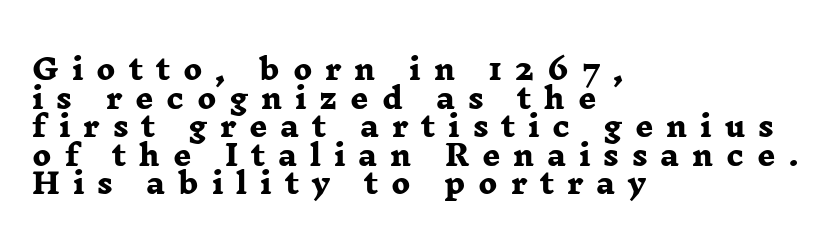
Q: Is the text bold? A: Yes.
Q: Is the typeface a serif or a sans-serif typeface? A: Serif.
Q: Is the text underlined? A: No.
Q: How is the paragraph aligned? A: Left-aligned.
Q: Is the spacing between letters normal or unusually wide? A: Unusually wide.
Q: Is the spacing between lines tight, normal or loose? A: Tight.
Q: Width (condensed, normal, or wide)? A: Wide.
Q: Stroke contrast? A: Low.
Q: x-height? A: Medium.
Q: Monospaced? A: No.
